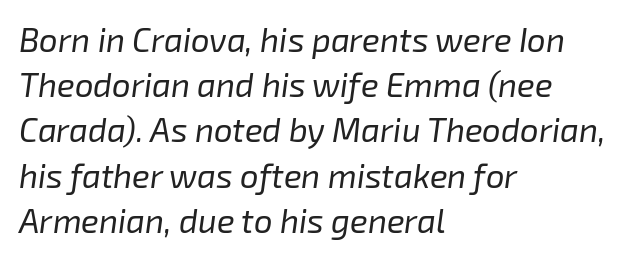
{"italic": "yes", "lean": "right", "slant_degrees": 8, "bold": "no", "weight": "regular", "width": "normal", "stroke_contrast": "low", "x_height": "medium", "monospaced": "no", "underline": "no", "align": "left", "line_spacing": "normal", "line_spacing_ratio": 1.37, "letter_spacing": "normal", "letter_spacing_em": 0.0, "glyph_px": 33}
